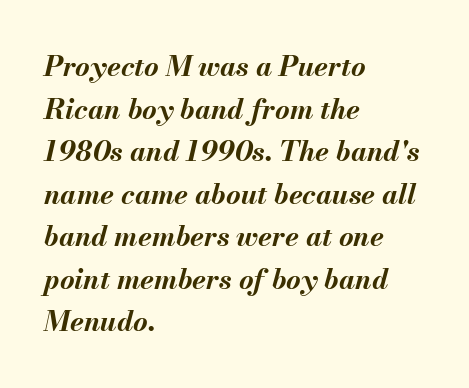
Q: Is the text bold? A: Yes.
Q: Is the text italic (slanted)? A: Yes, it leans right by about 13 degrees.
Q: Is the text underlined? A: No.
Q: How is the paragraph aligned? A: Left-aligned.
Q: Is the spacing between letters normal or unusually wide? A: Normal.
Q: Is the spacing between lines tight, normal or loose? A: Normal.
Q: Width (condensed, normal, or wide)? A: Normal.
Q: Stroke contrast? A: Medium.
Q: x-height? A: Small.
Q: Monospaced? A: No.
